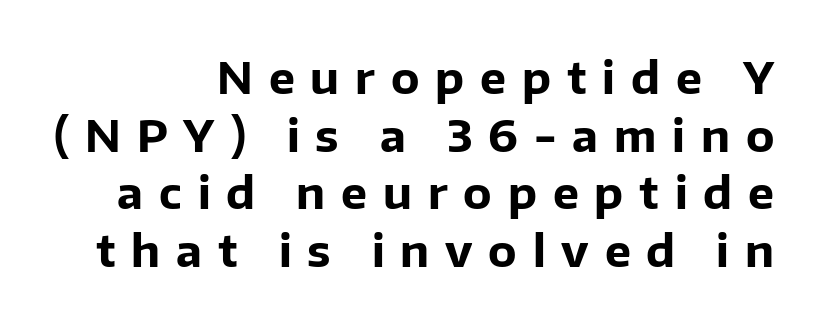
Q: Is the text bold? A: Yes.
Q: Is the text italic (slanted)? A: No, it is upright.
Q: Is the typeface a serif or a sans-serif typeface? A: Sans-serif.
Q: Is the text underlined? A: No.
Q: How is the paragraph aligned? A: Right-aligned.
Q: Is the spacing between letters normal or unusually wide? A: Unusually wide.
Q: Is the spacing between lines tight, normal or loose? A: Normal.
Q: Width (condensed, normal, or wide)? A: Normal.
Q: Stroke contrast? A: Low.
Q: x-height? A: Medium.
Q: Monospaced? A: No.
